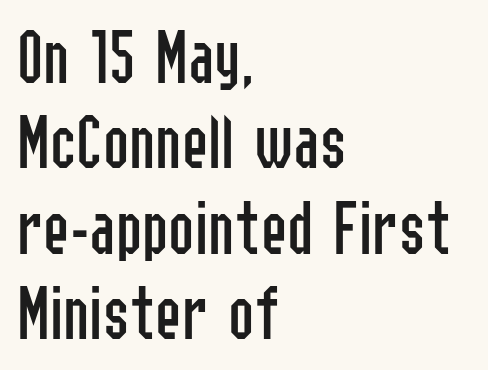
Q: Is the text bold? A: No.
Q: Is the text italic (slanted)? A: No, it is upright.
Q: Is the typeface a serif or a sans-serif typeface? A: Sans-serif.
Q: Is the text underlined? A: No.
Q: How is the paragraph aligned? A: Left-aligned.
Q: Is the spacing between letters normal or unusually wide? A: Normal.
Q: Is the spacing between lines tight, normal or loose? A: Tight.
Q: Width (condensed, normal, or wide)? A: Condensed.
Q: Stroke contrast? A: Low.
Q: x-height? A: Medium.
Q: Monospaced? A: No.
